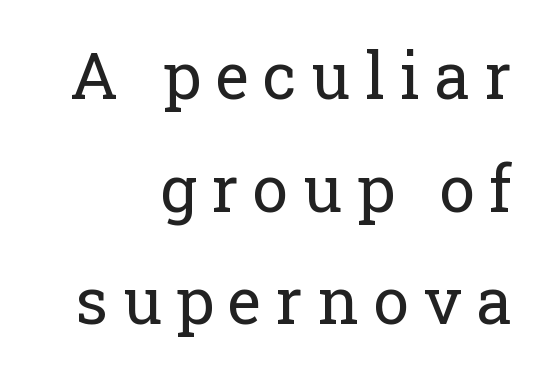
{"serif": "yes", "italic": "no", "bold": "no", "weight": "regular", "width": "normal", "stroke_contrast": "low", "x_height": "medium", "monospaced": "no", "underline": "no", "align": "right", "line_spacing_ratio": 1.76, "letter_spacing": "wide", "letter_spacing_em": 0.23, "glyph_px": 64}
